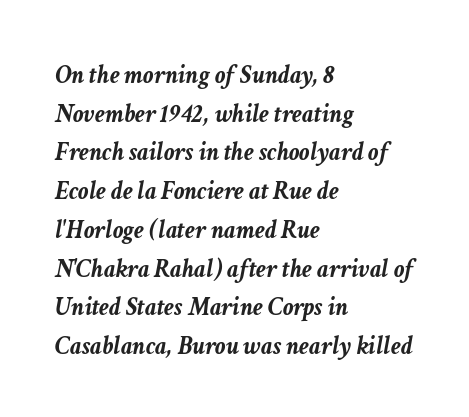
{"italic": "yes", "lean": "right", "slant_degrees": 11, "bold": "yes", "underline": "no", "align": "left", "line_spacing": "normal", "line_spacing_ratio": 1.49, "letter_spacing": "normal", "letter_spacing_em": 0.0, "glyph_px": 26}
